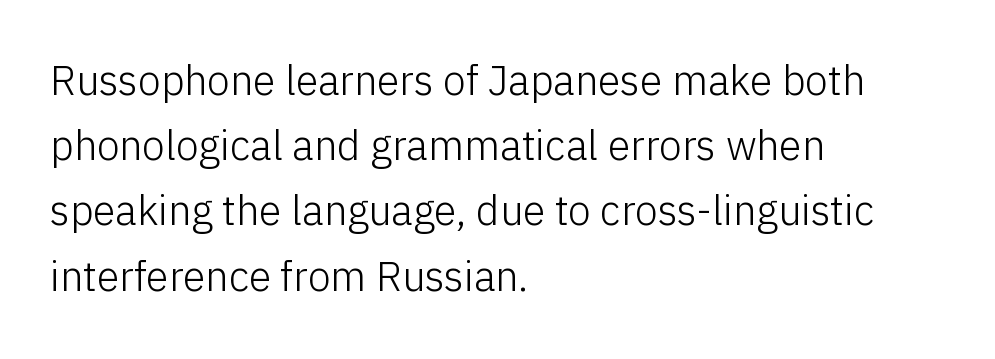
The image shows 41 px light sans-serif type, upright; set left-aligned, normal line spacing (1.59x), normal letter spacing, not underlined; low stroke contrast and a medium x-height.
